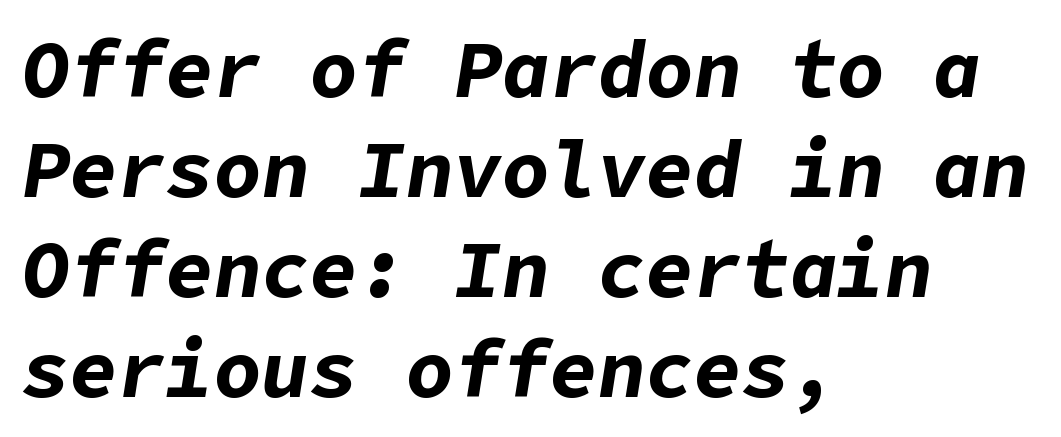
{"italic": "yes", "lean": "right", "slant_degrees": 9, "bold": "yes", "weight": "bold", "width": "normal", "stroke_contrast": "low", "x_height": "medium", "underline": "no", "align": "left", "line_spacing": "normal", "line_spacing_ratio": 1.25, "letter_spacing": "normal", "letter_spacing_em": 0.0, "glyph_px": 80}
